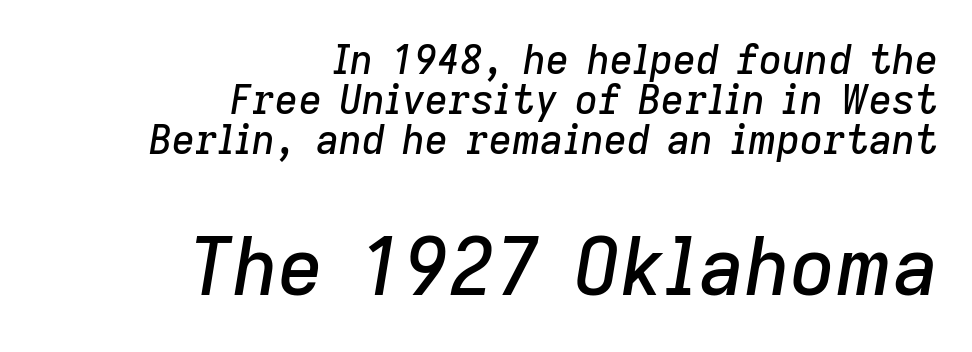
The rag falls on the left side of this text block. There's an unmistakable incline to the writing here. Two sizes are in play, and the larger belongs to the second block. This sample has the flowing, uneven cadence of proportional lettering.
